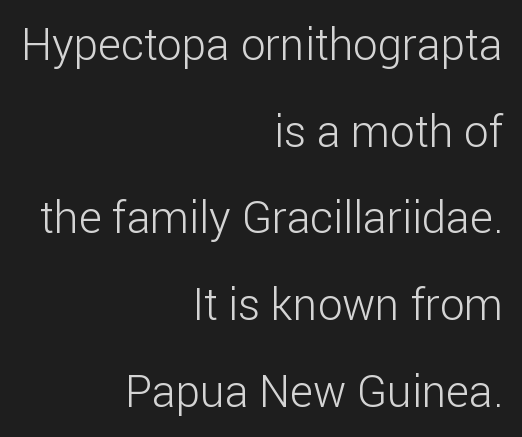
The image shows 44 px light sans-serif type, upright; set right-aligned, loose line spacing (1.97x), normal letter spacing, not underlined; low stroke contrast and a medium x-height.
